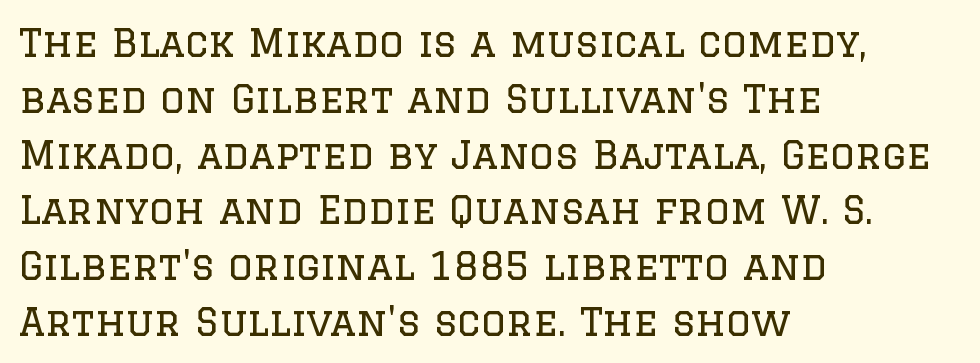
Q: Is the text bold? A: No.
Q: Is the text italic (slanted)? A: No, it is upright.
Q: Is the typeface a serif or a sans-serif typeface? A: Serif.
Q: Is the text underlined? A: No.
Q: How is the paragraph aligned? A: Left-aligned.
Q: Is the spacing between letters normal or unusually wide? A: Normal.
Q: Is the spacing between lines tight, normal or loose? A: Normal.
Q: Width (condensed, normal, or wide)? A: Normal.
Q: Stroke contrast? A: Low.
Q: x-height? A: Large.
Q: Monospaced? A: No.
